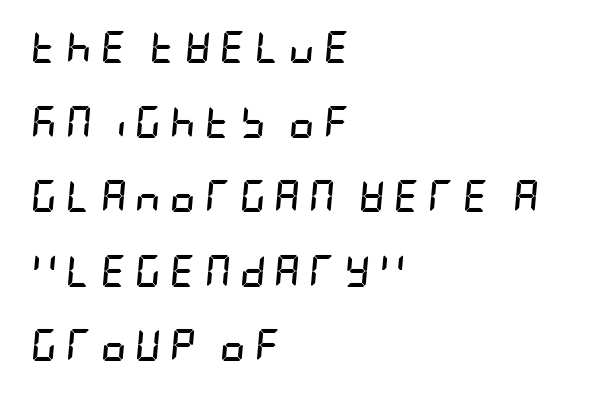
{"italic": "yes", "lean": "right", "slant_degrees": 5, "bold": "yes", "weight": "semibold", "width": "condensed", "stroke_contrast": "low", "x_height": "large", "underline": "no", "align": "left", "line_spacing": "loose", "line_spacing_ratio": 2.33, "letter_spacing": "wide", "letter_spacing_em": 0.27, "glyph_px": 32}
